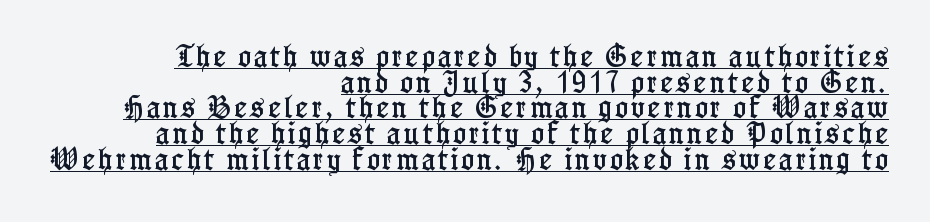
The image shows 24 px text type, upright; set right-aligned, tight line spacing (1.07x), underlined.
